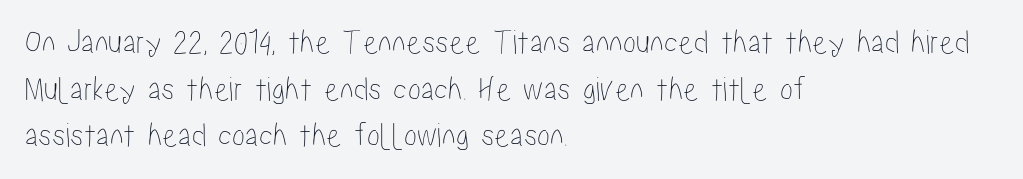
The image shows 35 px condensed type, upright; set left-aligned, normal line spacing (1.33x), normal letter spacing, not underlined; low stroke contrast and a medium x-height.
